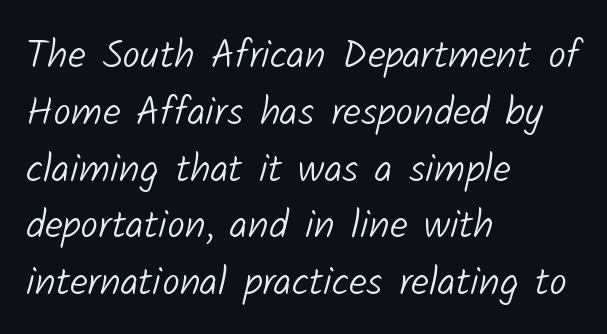
The image shows 40 px light sans-serif type; set left-aligned, normal line spacing (1.42x), normal letter spacing, not underlined; low stroke contrast and a medium x-height.
